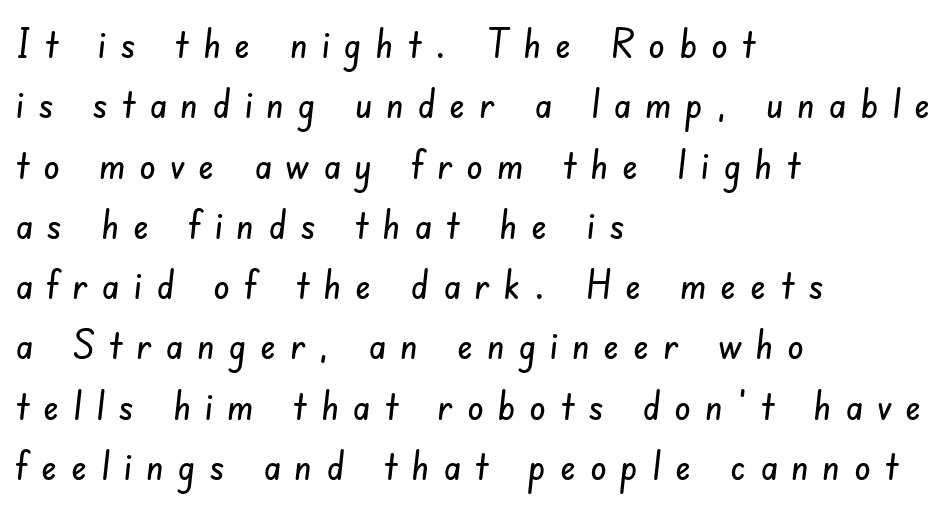
You could not count columns in this text — the font is proportionally spaced. Is there much room between lines? A standard amount, neither cramped nor airy. The paragraph shown leans on its left margin. Anything drawn beneath the words? Only blank space. Tracking value appears strongly positive — letters spread wide.
